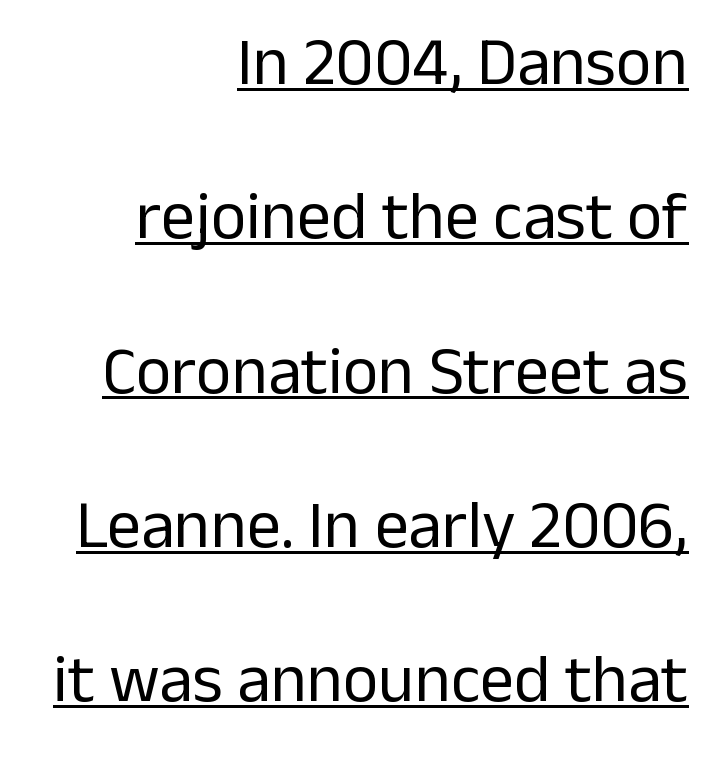
The image shows 68 px regular-weight sans-serif type, upright; set right-aligned, loose line spacing (2.27x), normal letter spacing, underlined; low stroke contrast and a medium x-height.
